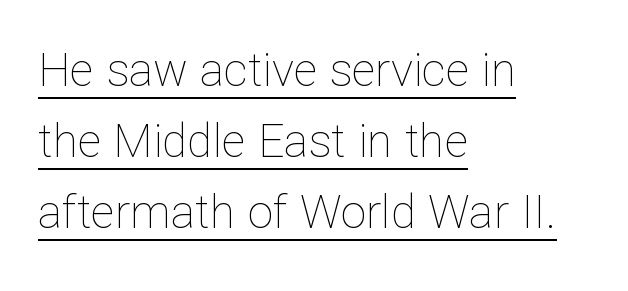
The gaps between neighbouring characters are ordinary and unremarkable. Visually the block forms a straight wall on the left and a jagged coastline on the right. No heavy texture on the line: the type isn't bold. This sample carries an underscore along the baseline area. The letters stand upright; this is a roman face. Reading down the column, the eye jumps a familiar distance to each next line.
